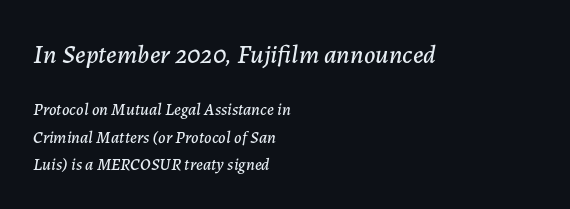
You can tell it's italic because the verticals aren't actually vertical. Type without underlining. Rows of type keep a routine distance in the vertical direction. What stands out about the letter spacing? Nothing — it is the standard amount. Size contrast runs from large at the top to small at the bottom. Where is the straight margin? On the left.
